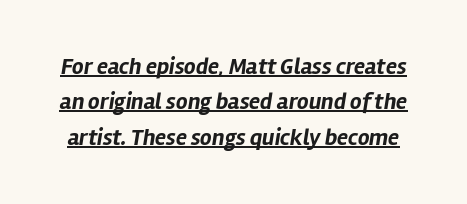
The image shows 23 px bold type, italic (leaning right); set normal line spacing (1.54x), normal letter spacing, underlined.
